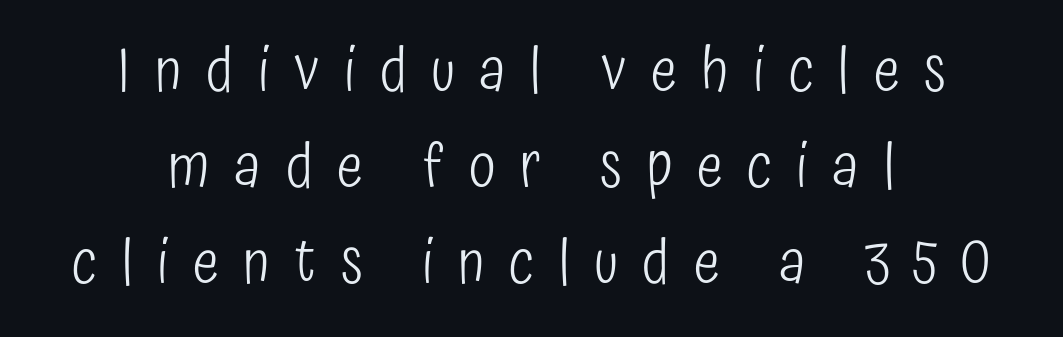
The image shows 62 px light, condensed sans-serif type, upright; set centered, normal line spacing (1.55x), unusually wide letter spacing (+0.39 em), not underlined; low stroke contrast and a medium x-height.
